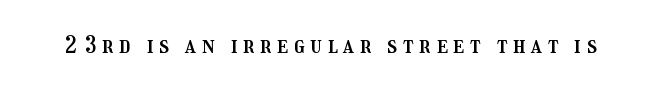
Q: Is the text italic (slanted)? A: No, it is upright.
Q: Is the text underlined? A: No.
Q: Is the spacing between letters normal or unusually wide? A: Unusually wide.
